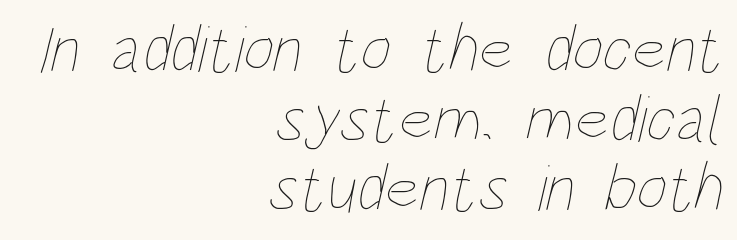
The image shows 67 px thin, condensed type; set right-aligned, tight line spacing (1.04x), normal letter spacing, not underlined; low stroke contrast and a large x-height.
